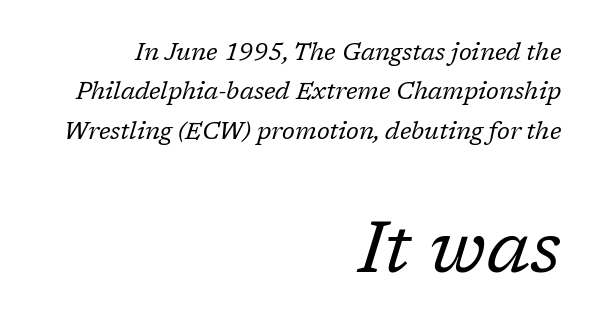
The image shows 73 px regular-weight serif type, italic (leaning right); set right-aligned, normal line spacing (1.64x), normal letter spacing, not underlined; the second (bottom) block is 3.04x larger; low stroke contrast and a medium x-height.
